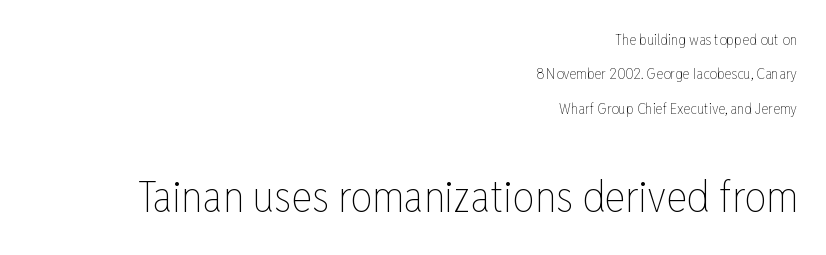
Clear beneath every line of the passage. The face used here is proportionally spaced, like ordinary book or web type. The strokes are not fattened; the text isn't bold. Quick note: interline space is abundant.
